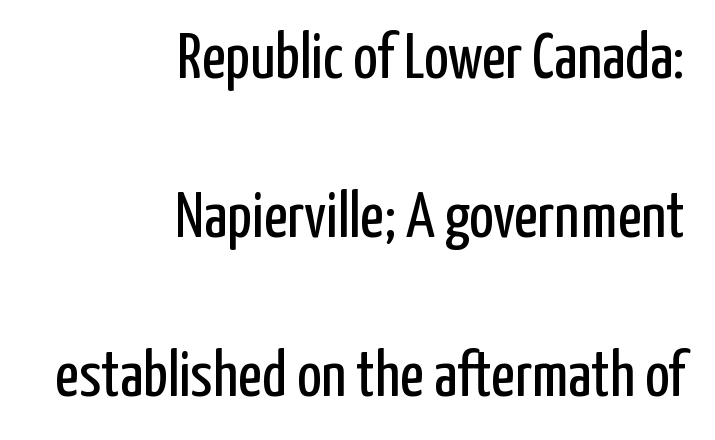
{"serif": "no", "italic": "no", "bold": "no", "weight": "regular", "width": "condensed", "stroke_contrast": "low", "x_height": "medium", "monospaced": "no", "underline": "no", "align": "right", "line_spacing": "loose", "line_spacing_ratio": 2.45, "letter_spacing": "normal", "letter_spacing_em": 0.0, "glyph_px": 65}
